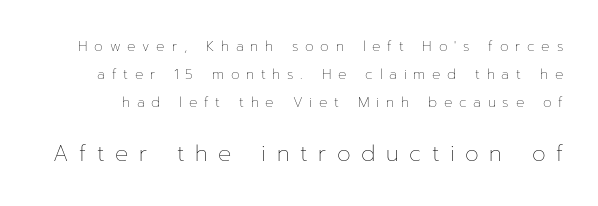
The image shows 22 px text type, upright; set loose line spacing (2.0x), unusually wide letter spacing (+0.48 em), not underlined; the second (bottom) block is 1.57x larger.
